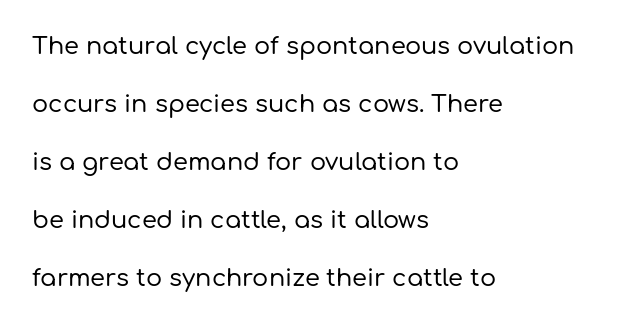
The image shows 24 px text type, upright; set left-aligned, loose line spacing (2.42x), normal letter spacing, not underlined.
